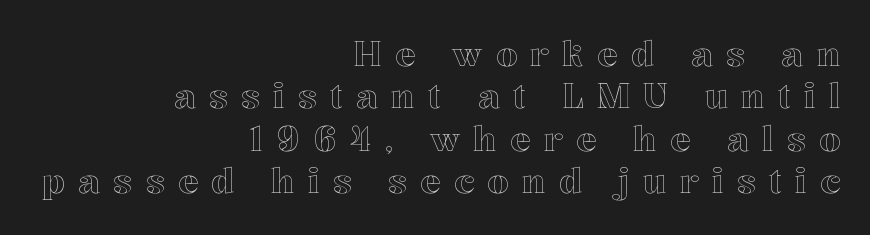
Visually the block forms a straight wall on the right and a jagged coastline on the left. Notice how the stems are strictly vertical — no italics here. A typesetter would call this proportional, since set widths differ per character. Display-style spreading of the glyphs; the letterfit is very open. Evenly set lines give the paragraph a standard silhouette. Bare-footed words on every line.
